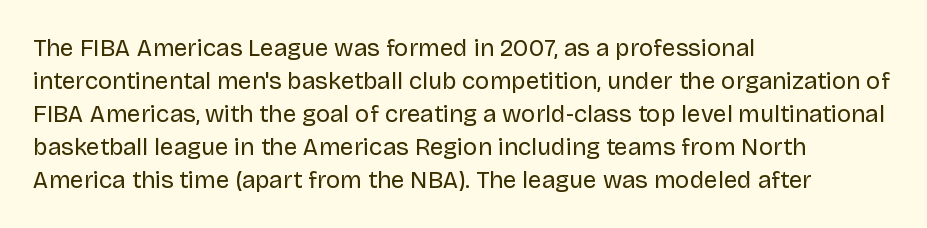
The image shows 24 px text type, upright; set left-aligned, normal line spacing (1.37x), normal letter spacing, not underlined.
